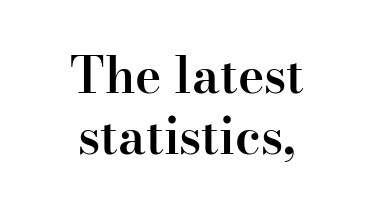
The image shows 50 px semibold serif type, upright; set centered, line spacing 1.22x, normal letter spacing, not underlined; high stroke contrast and a small x-height.
